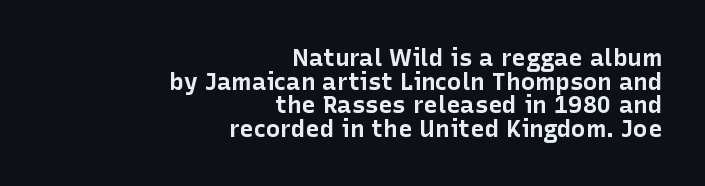
No italicization has been applied; the sample stays upright. Each glyph is drawn with heavy, bold strokes. Successive baselines arrive quickly, one right under another. Leftover space on each line is placed entirely before the opening word. The tracking reads as untouched default to a designer's eye. The passage shown is not underscored anywhere.
